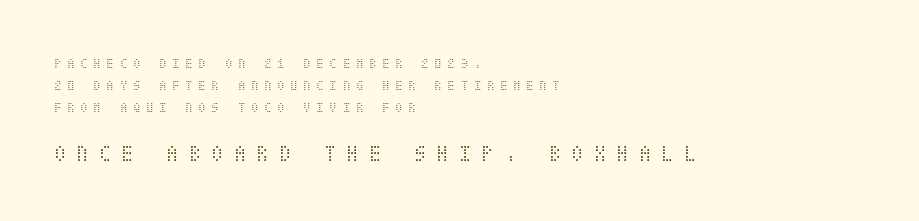
{"italic": "no", "bold": "no", "underline": "no", "align": "left", "line_spacing": "normal", "line_spacing_ratio": 1.56, "letter_spacing": "wide", "letter_spacing_em": 0.39, "larger_block": "second", "size_ratio": 1.71, "glyph_px": 24}
